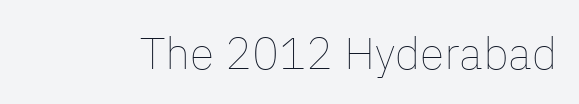
The image shows 45 px thin type, upright; set normal letter spacing, not underlined; low stroke contrast and a medium x-height.
